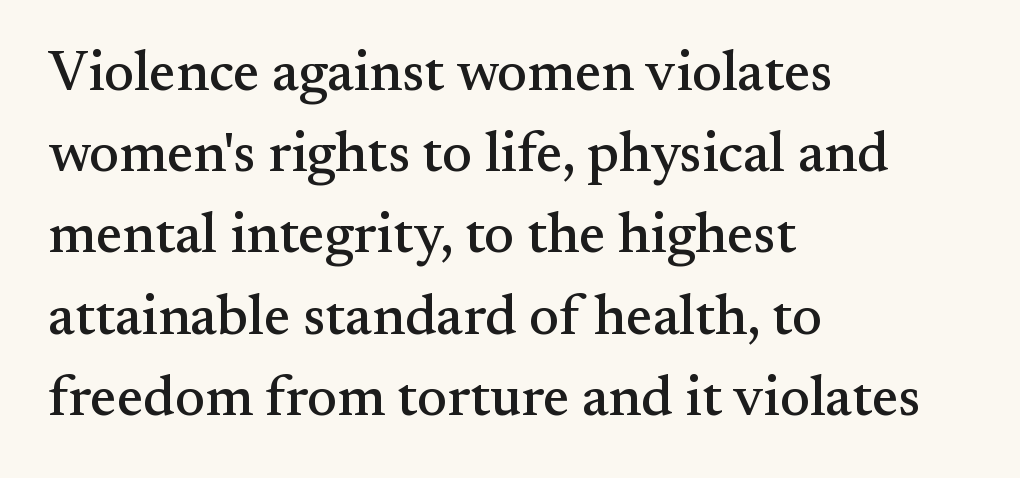
Q: Is the text italic (slanted)? A: No, it is upright.
Q: Is the typeface a serif or a sans-serif typeface? A: Serif.
Q: Is the text underlined? A: No.
Q: How is the paragraph aligned? A: Left-aligned.
Q: Is the spacing between letters normal or unusually wide? A: Normal.
Q: Is the spacing between lines tight, normal or loose? A: Normal.
Q: Width (condensed, normal, or wide)? A: Normal.
Q: Stroke contrast? A: Medium.
Q: x-height? A: Small.
Q: Monospaced? A: No.
